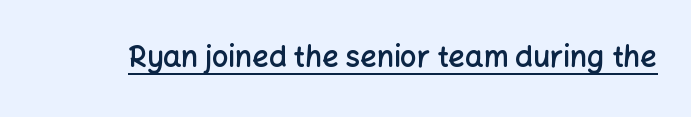
The letters stand straight up with perfectly vertical stems. The words here are underlined. Students, this is semibold: more ink than regular, less than bold. Tracking value appears to be zero — textbook default spacing. The rendering shows plain stroke endings on the letterforms — a sans-serif design.
